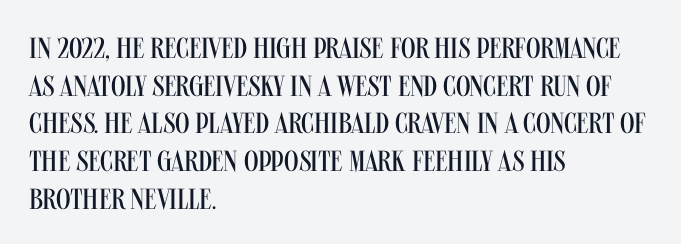
The paragraph shown leans on its left margin. Is the letter spacing exaggerated? No — it looks like the ordinary default. The baseline area is clear. The axis of the letterforms is exactly vertical.
